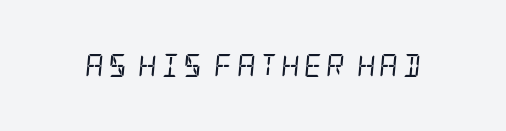
Check under the words: just untouched page. Bold? No — there's no thickening of the strokes. The specimen reads as italic at a glance.
